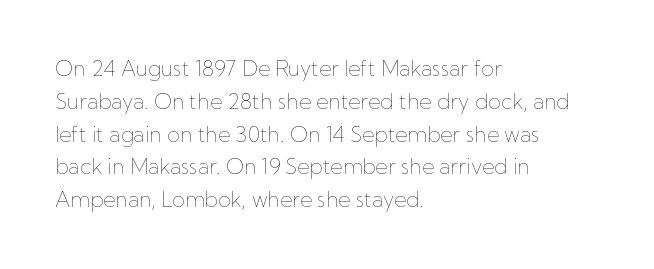
Q: Is the text bold? A: No.
Q: Is the text italic (slanted)? A: No, it is upright.
Q: Is the text underlined? A: No.
Q: How is the paragraph aligned? A: Left-aligned.
Q: Is the spacing between letters normal or unusually wide? A: Normal.
Q: Is the spacing between lines tight, normal or loose? A: Normal.
